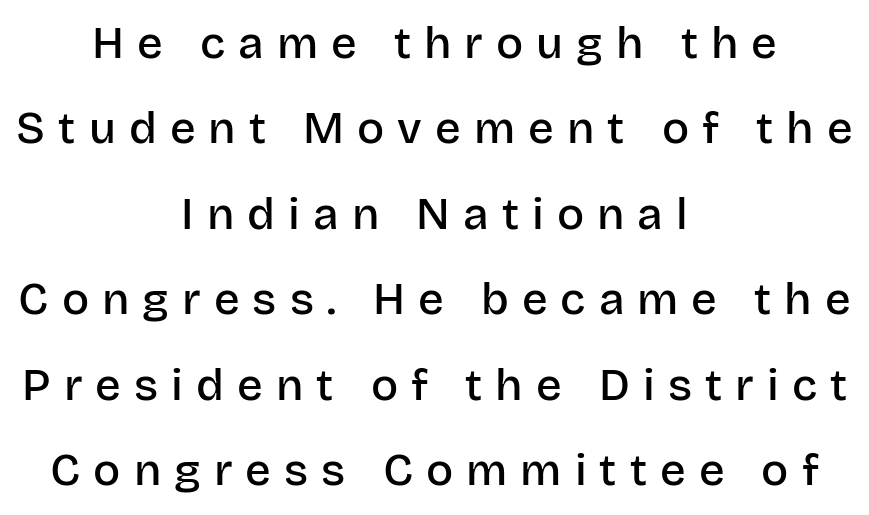
{"serif": "no", "italic": "no", "bold": "semi", "weight": "semibold", "width": "normal", "stroke_contrast": "low", "x_height": "large", "monospaced": "no", "underline": "no", "align": "center", "line_spacing": "loose", "line_spacing_ratio": 1.9, "letter_spacing": "wide", "letter_spacing_em": 0.29, "glyph_px": 45}
